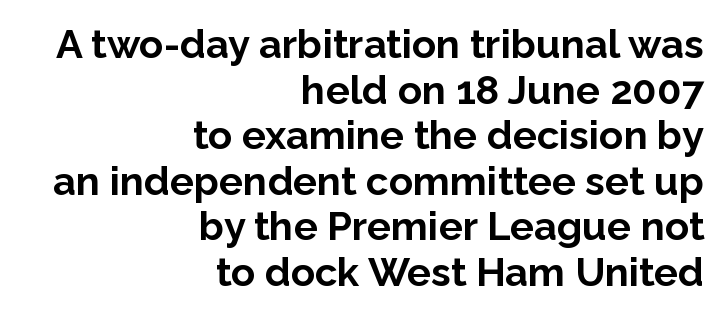
The image shows 40 px bold sans-serif type, upright; set right-aligned, tight line spacing (1.14x), normal letter spacing, not underlined; low stroke contrast and a medium x-height.
